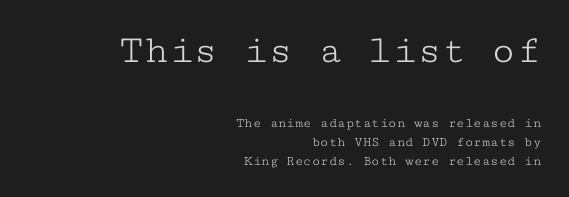
A typesetter would call this monospace, since all characters share one set width. The passage shown has conventional tracking throughout. One-word summary of the alignment: right. Style check: upright. Serif or sans? Serif — the stroke terminals have little feet.
